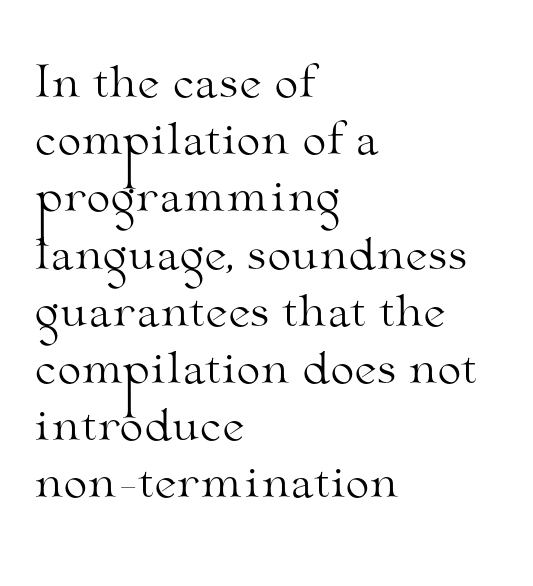
The image shows 43 px light, wide serif type, upright; set left-aligned, normal line spacing (1.33x), normal letter spacing, not underlined; medium stroke contrast and a small x-height.
